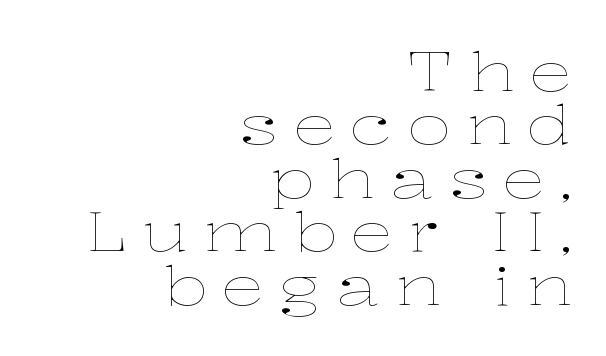
The type sits square on the baseline with zero lean. The gap between lines stays unmarked. The lines in this sample share a right terminus and differ only in where they begin. What stands out about the letter spacing? Its width — letters are far apart.
